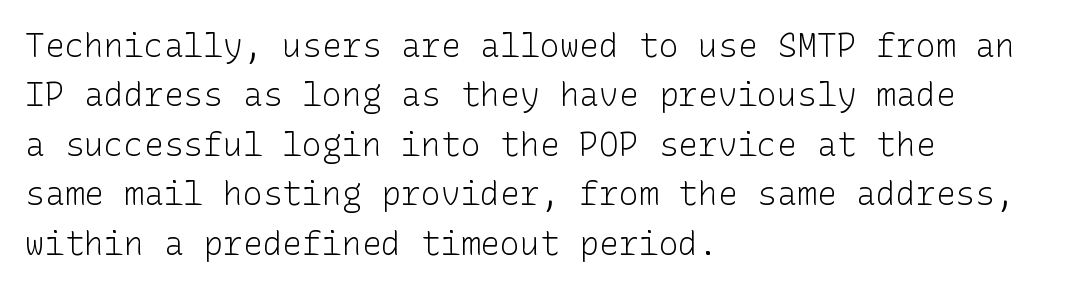
Nobody drew a line under any word here. Regular leading. The tracking reads as untouched default to a designer's eye. Regarding serifs, this sample does without them. This is the regular roman posture of the typeface.
